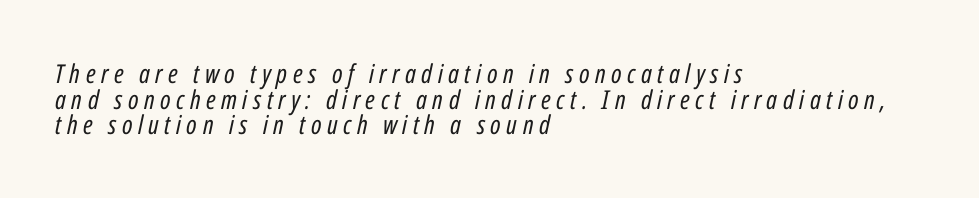
Q: Is the text bold? A: No.
Q: Is the text italic (slanted)? A: Yes, it leans right by about 12 degrees.
Q: Is the text underlined? A: No.
Q: How is the paragraph aligned? A: Left-aligned.
Q: Is the spacing between letters normal or unusually wide? A: Unusually wide.
Q: Is the spacing between lines tight, normal or loose? A: Tight.
